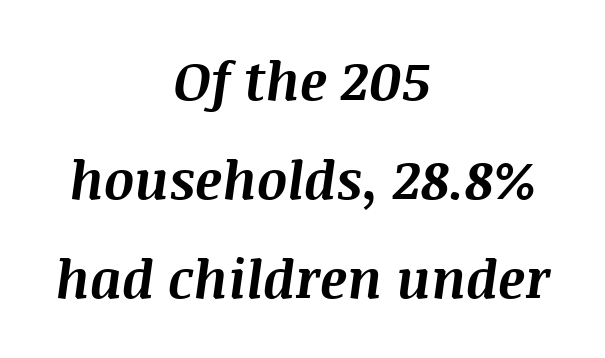
Q: Is the text bold? A: Yes.
Q: Is the text italic (slanted)? A: Yes, it leans right by about 8 degrees.
Q: Is the text underlined? A: No.
Q: How is the paragraph aligned? A: Centered.
Q: Is the spacing between letters normal or unusually wide? A: Normal.
Q: Width (condensed, normal, or wide)? A: Normal.
Q: Stroke contrast? A: Medium.
Q: x-height? A: Large.
Q: Monospaced? A: No.
